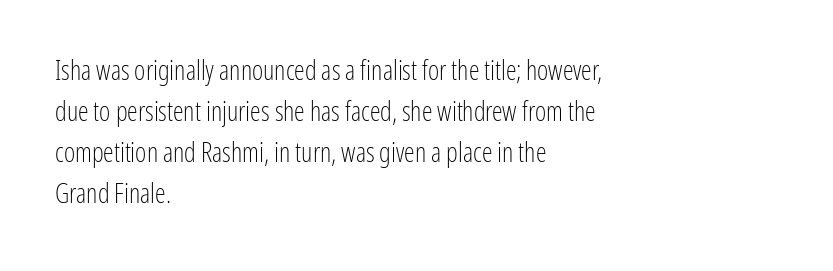
On a weight scale, this lands at 450 or below. The passage shown has conventional tracking throughout. A normal amount of white space separates one row of letters from the next. The rag falls on the right side of this text block.
